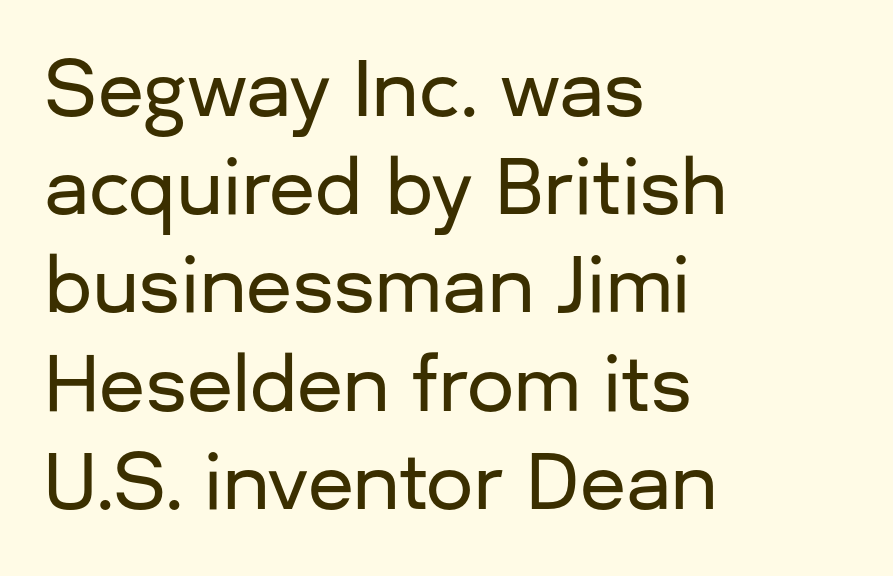
{"serif": "no", "italic": "no", "width": "normal", "stroke_contrast": "low", "x_height": "medium", "monospaced": "no", "underline": "no", "align": "left", "line_spacing": "normal", "line_spacing_ratio": 1.31, "letter_spacing": "normal", "letter_spacing_em": 0.0, "glyph_px": 75}
